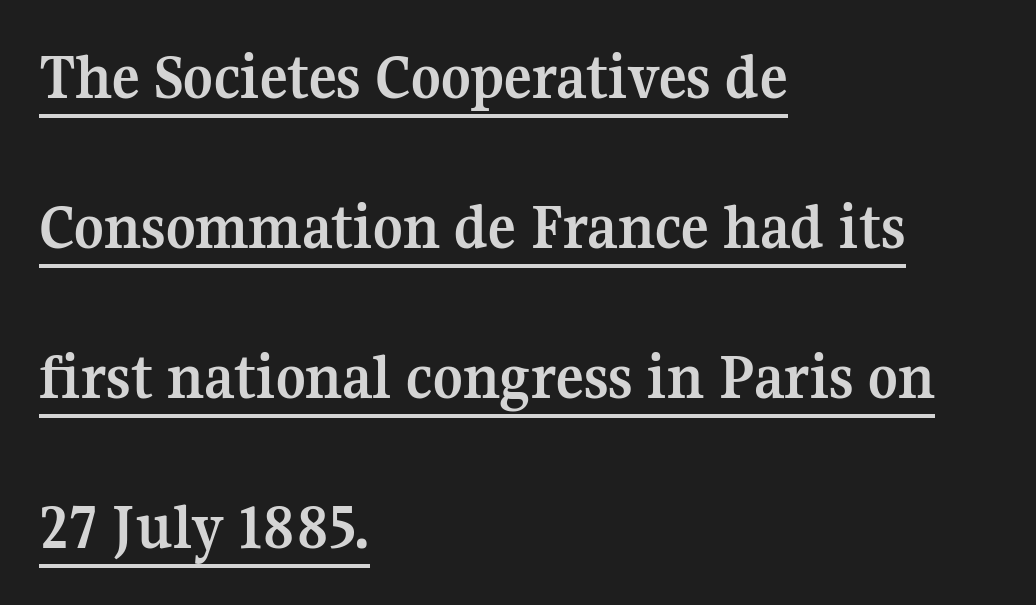
Leading: increased. Note the varied advance widths — an 'i' is clearly narrower than an 'm'. The rendering keeps characters at their native spacing. It's the straight-up-and-down kind of type.
